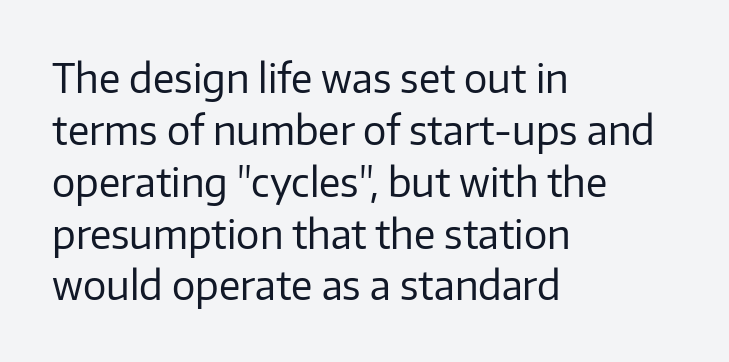
{"serif": "no", "italic": "no", "bold": "no", "weight": "regular", "width": "normal", "stroke_contrast": "low", "x_height": "medium", "monospaced": "no", "underline": "no", "align": "left", "line_spacing": "normal", "line_spacing_ratio": 1.33, "letter_spacing": "normal", "letter_spacing_em": 0.0, "glyph_px": 39}
